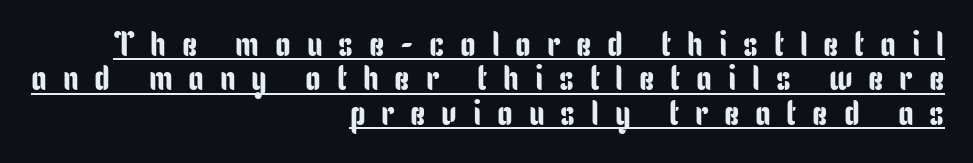
Q: Is the text italic (slanted)? A: No, it is upright.
Q: Is the typeface a serif or a sans-serif typeface? A: Sans-serif.
Q: Is the text underlined? A: Yes.
Q: How is the paragraph aligned? A: Right-aligned.
Q: Is the spacing between letters normal or unusually wide? A: Unusually wide.
Q: Is the spacing between lines tight, normal or loose? A: Tight.
Q: Width (condensed, normal, or wide)? A: Condensed.
Q: Stroke contrast? A: Low.
Q: x-height? A: Medium.
Q: Monospaced? A: No.
